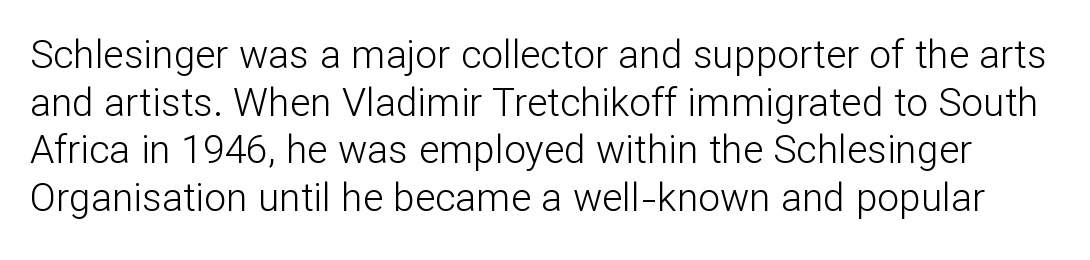
The image shows 39 px light sans-serif type, upright; set line spacing 1.22x, normal letter spacing, not underlined; low stroke contrast and a medium x-height.
